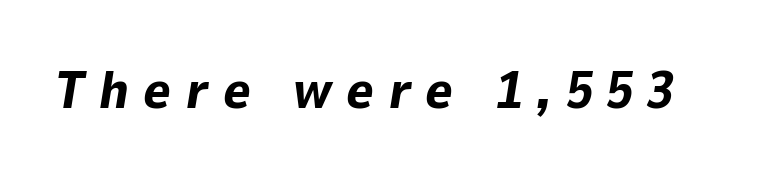
These words are printed bold, with thick strokes throughout. These lines are rendered in a variable-pitch font. Quick note: underline off. A typesetter would mark this as italic. The horizontal fit of the characters is loose and conspicuously gappy.
